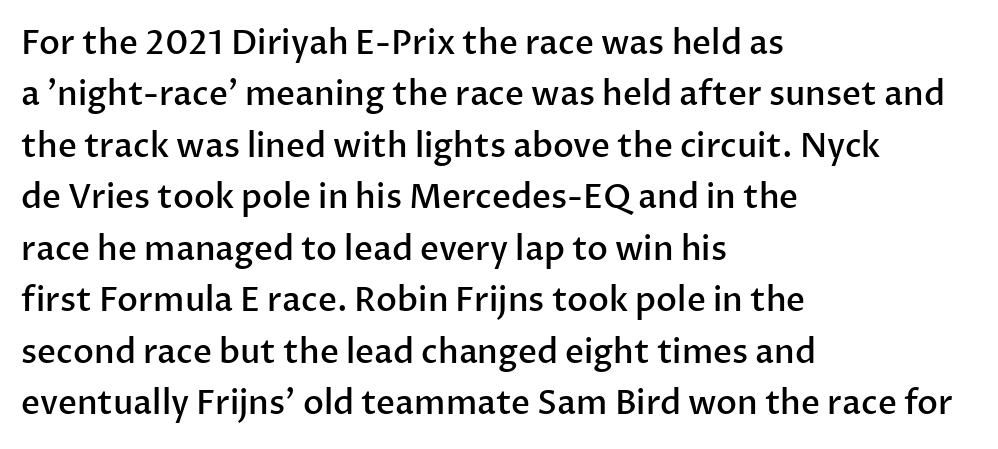
The image shows 33 px semibold sans-serif type, upright; set left-aligned, normal line spacing (1.56x), normal letter spacing, not underlined; low stroke contrast and a medium x-height.
